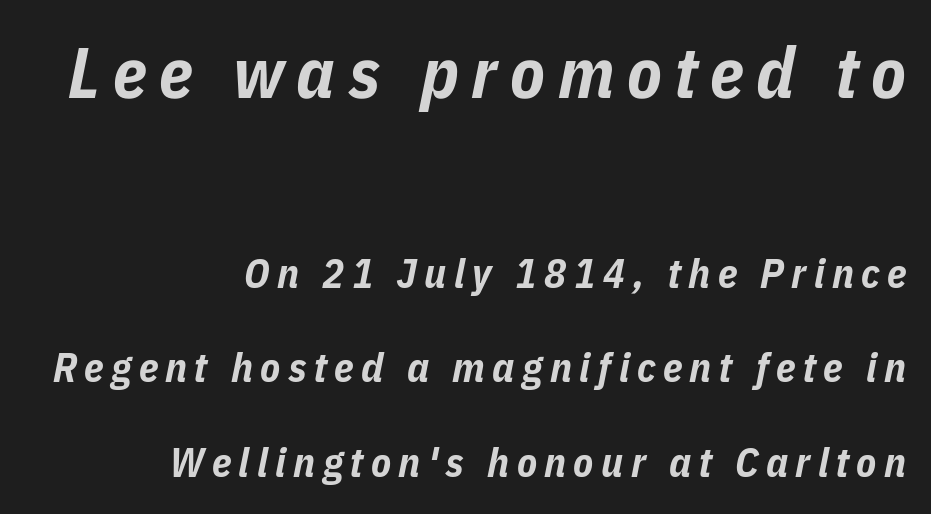
The image shows 71 px bold, condensed type, italic (leaning right); set right-aligned, loose line spacing (2.3x), not underlined; the first (top) block is 1.73x larger; low stroke contrast and a medium x-height.
